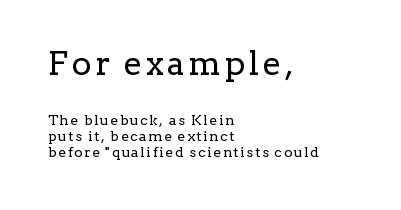
The image shows 33 px regular-weight serif type, upright; set left-aligned, line spacing 1.16x, not underlined; the first (top) block is 2.36x larger; low stroke contrast and a medium x-height.
